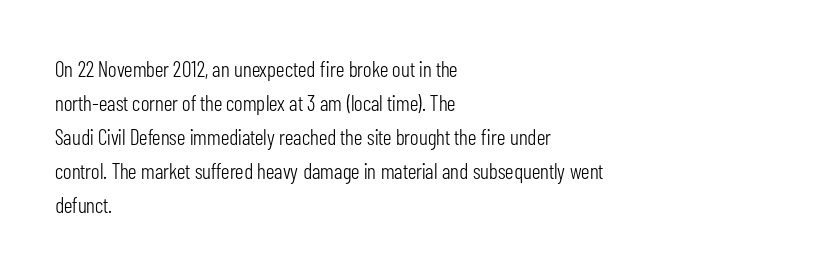
Caption: multi-line text, flush left, ragged right. Rendered with straight, roman letterforms. Beneath every word, the page is bare. Weight: not bold — regular or lighter. Nobody touched the tracking dial on this one. Vertically, the passage feels balanced, rows spaced as you'd expect.
